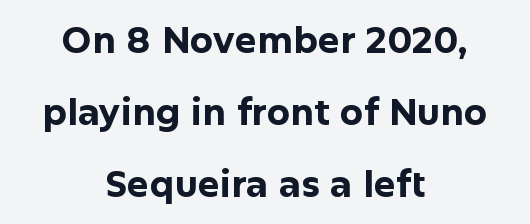
{"serif": "no", "italic": "no", "bold": "yes", "weight": "bold", "width": "normal", "stroke_contrast": "low", "x_height": "medium", "monospaced": "no", "underline": "no", "align": "center", "line_spacing": "loose", "line_spacing_ratio": 1.94, "letter_spacing": "normal", "letter_spacing_em": 0.0, "glyph_px": 37}
